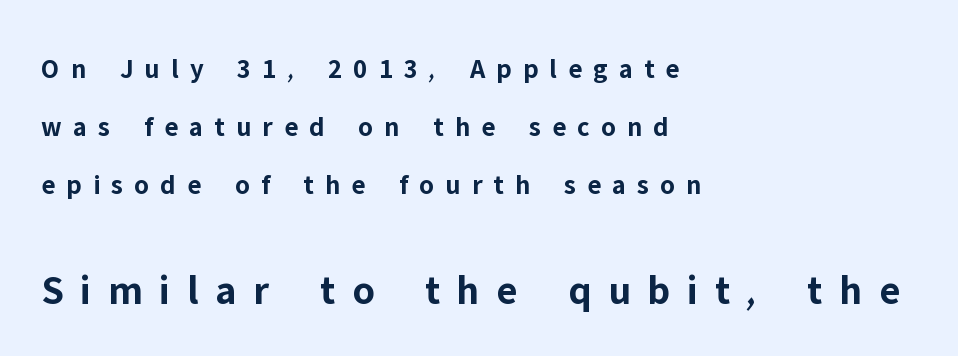
{"serif": "no", "italic": "no", "bold": "yes", "weight": "bold", "width": "normal", "stroke_contrast": "low", "x_height": "medium", "monospaced": "no", "underline": "no", "align": "left", "line_spacing": "loose", "line_spacing_ratio": 2.07, "letter_spacing": "wide", "letter_spacing_em": 0.4, "larger_block": "second", "size_ratio": 1.5, "glyph_px": 42}
